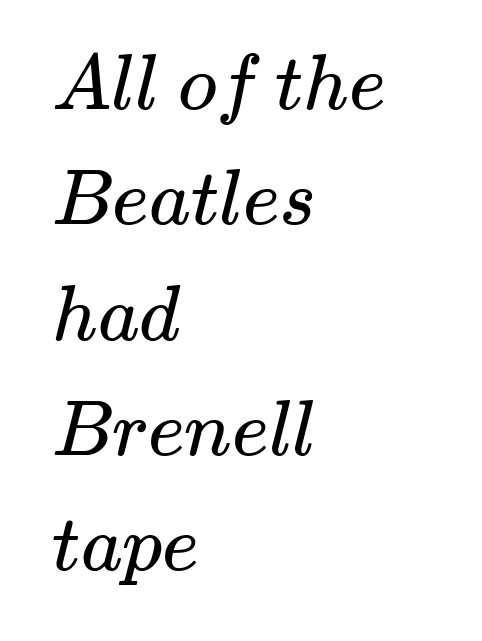
The image shows 79 px regular-weight, wide serif type; set left-aligned, normal line spacing (1.46x), normal letter spacing, not underlined; medium stroke contrast and a small x-height.
